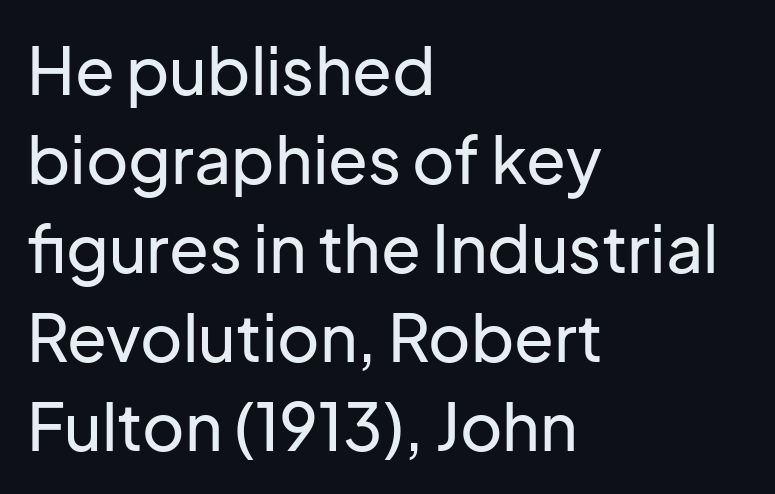
{"serif": "no", "italic": "no", "width": "normal", "stroke_contrast": "low", "x_height": "medium", "monospaced": "no", "underline": "no", "align": "left", "line_spacing": "normal", "line_spacing_ratio": 1.37, "letter_spacing": "normal", "letter_spacing_em": 0.0, "glyph_px": 65}
